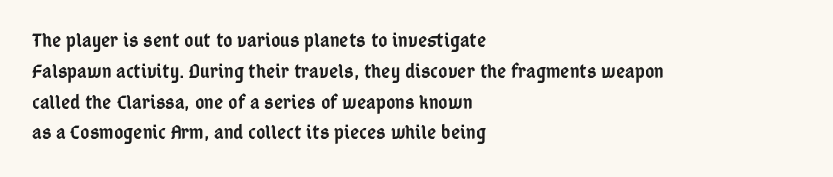
Q: Is the text bold? A: Semi-bold.
Q: Is the text italic (slanted)? A: No, it is upright.
Q: Is the text underlined? A: No.
Q: How is the paragraph aligned? A: Left-aligned.
Q: Is the spacing between letters normal or unusually wide? A: Normal.
Q: Is the spacing between lines tight, normal or loose? A: Normal.
